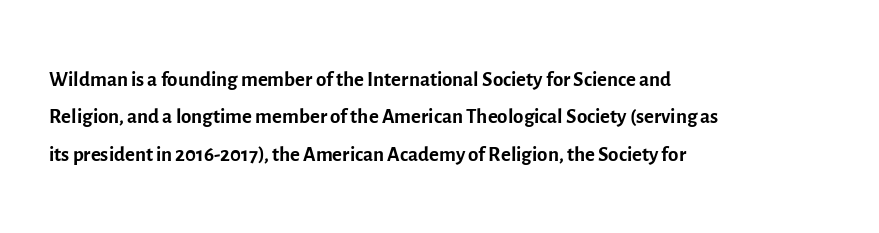
{"serif": "no", "italic": "no", "bold": "no", "weight": "regular", "width": "normal", "x_height": "medium", "monospaced": "no", "underline": "no", "align": "left", "line_spacing": "normal", "line_spacing_ratio": 1.25, "letter_spacing": "normal", "letter_spacing_em": 0.0, "glyph_px": 30}
